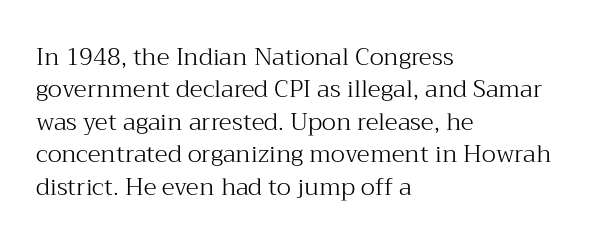
The image shows 24 px text type, upright; set left-aligned, normal line spacing (1.35x), normal letter spacing, not underlined.
